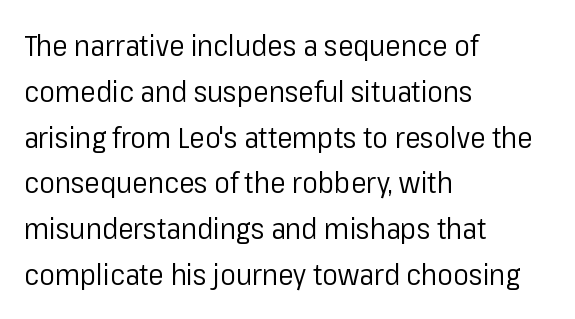
Observe the absence of serifs on each vertical stroke in this sample. Alignment: flush left. Descenders are the only things crossing below the line. This sample uses an upright cut, with every glyph sitting square on the baseline. Ink coverage per letter is moderate at most.
